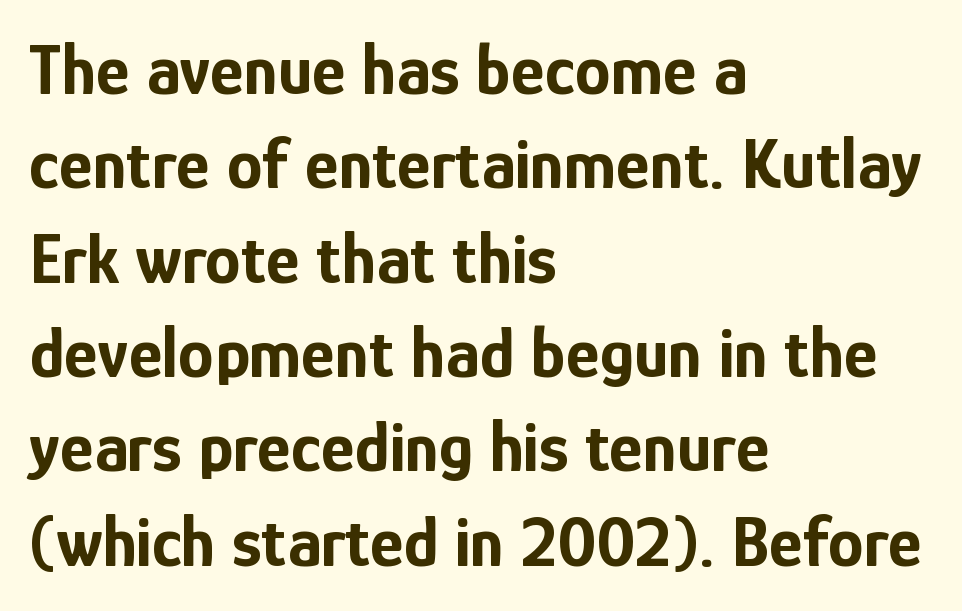
Q: Is the text bold? A: Yes.
Q: Is the text italic (slanted)? A: No, it is upright.
Q: Is the typeface a serif or a sans-serif typeface? A: Sans-serif.
Q: Is the text underlined? A: No.
Q: How is the paragraph aligned? A: Left-aligned.
Q: Is the spacing between letters normal or unusually wide? A: Normal.
Q: Is the spacing between lines tight, normal or loose? A: Normal.
Q: Width (condensed, normal, or wide)? A: Condensed.
Q: Stroke contrast? A: Low.
Q: x-height? A: Medium.
Q: Monospaced? A: No.
